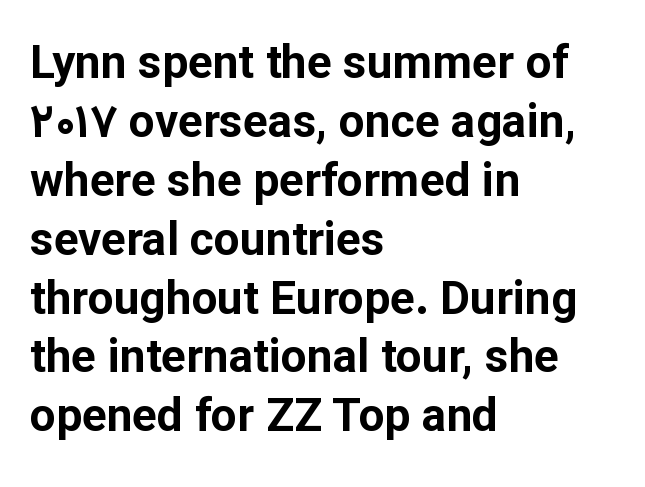
The image shows 46 px bold sans-serif type, upright; set left-aligned, normal line spacing (1.28x), normal letter spacing, not underlined; low stroke contrast and a medium x-height.
